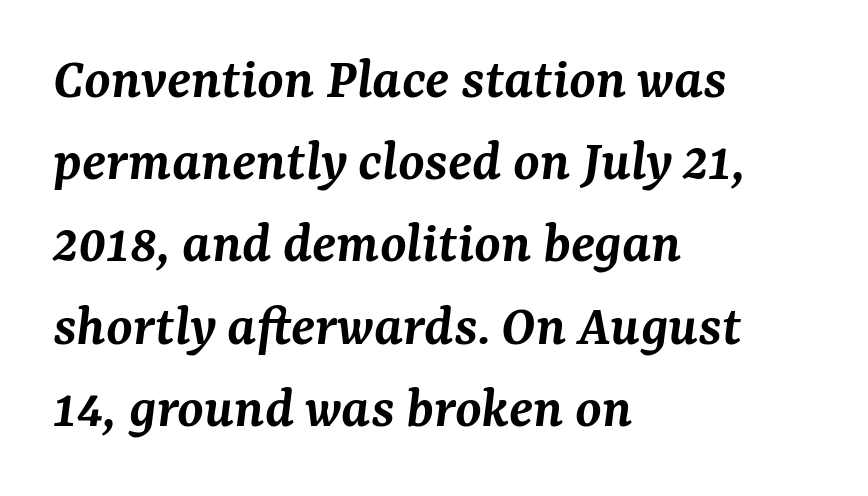
Check the space under the baseline: it is left empty. Here the glyphs are tracked normally, forming tight word shapes. In terms of posture, this sample is oblique. The glyphs have the mass of a demibold cut, below bold. The rows are spaced the way most documents space them.
